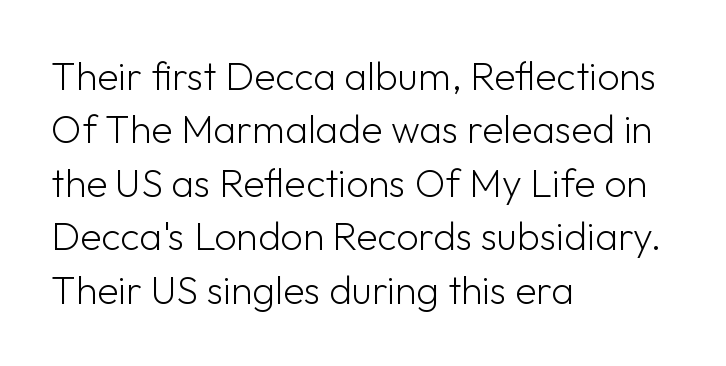
{"serif": "no", "italic": "no", "bold": "no", "weight": "light", "width": "normal", "stroke_contrast": "low", "x_height": "medium", "monospaced": "no", "underline": "no", "align": "left", "line_spacing": "normal", "line_spacing_ratio": 1.37, "letter_spacing": "normal", "letter_spacing_em": 0.0, "glyph_px": 39}
